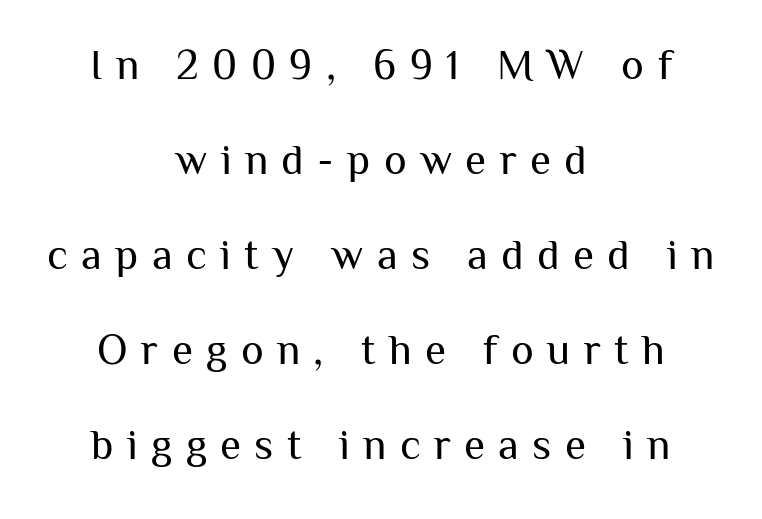
{"serif": "no", "italic": "no", "bold": "no", "weight": "regular", "width": "normal", "stroke_contrast": "medium", "x_height": "medium", "monospaced": "no", "underline": "no", "align": "center", "line_spacing": "loose", "line_spacing_ratio": 2.21, "letter_spacing": "wide", "letter_spacing_em": 0.31, "glyph_px": 43}
